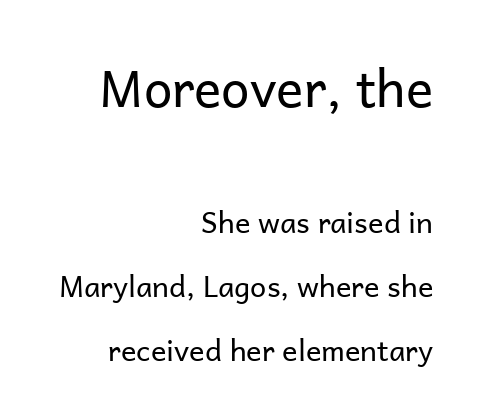
The gap between lines stays unmarked. This sample uses an upright cut, with every glyph sitting square on the baseline. A light-to-regular cut is what we see here. Proportional: the letters do not fall into vertical columns. What's the leading like? Stretched, with rows far apart.
